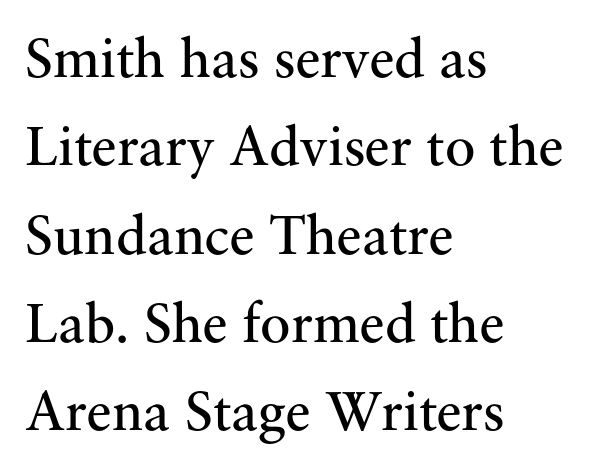
The text was rendered using a seriffed face with decorative stroke endings. Unmarked baselines from the first word to the last. Compared with typical paragraphs, the rows here are spaced about the same. If you drew a ruler down the left edge, every line would touch it. Spacing verdict: proportional, widths tailored to each character. No heavy texture on the line: the type isn't bold.
